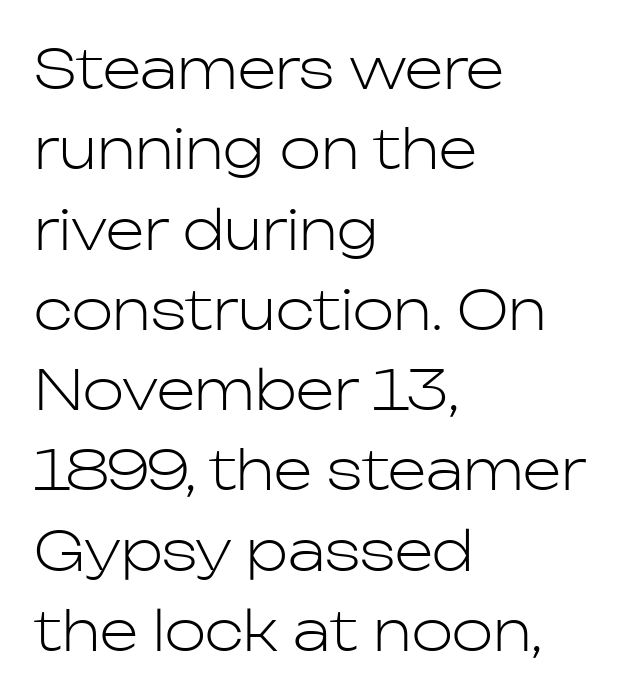
Q: Is the text bold? A: No.
Q: Is the text italic (slanted)? A: No, it is upright.
Q: Is the typeface a serif or a sans-serif typeface? A: Sans-serif.
Q: Is the text underlined? A: No.
Q: How is the paragraph aligned? A: Left-aligned.
Q: Is the spacing between letters normal or unusually wide? A: Normal.
Q: Is the spacing between lines tight, normal or loose? A: Normal.
Q: Width (condensed, normal, or wide)? A: Normal.
Q: Stroke contrast? A: Low.
Q: x-height? A: Medium.
Q: Monospaced? A: No.
